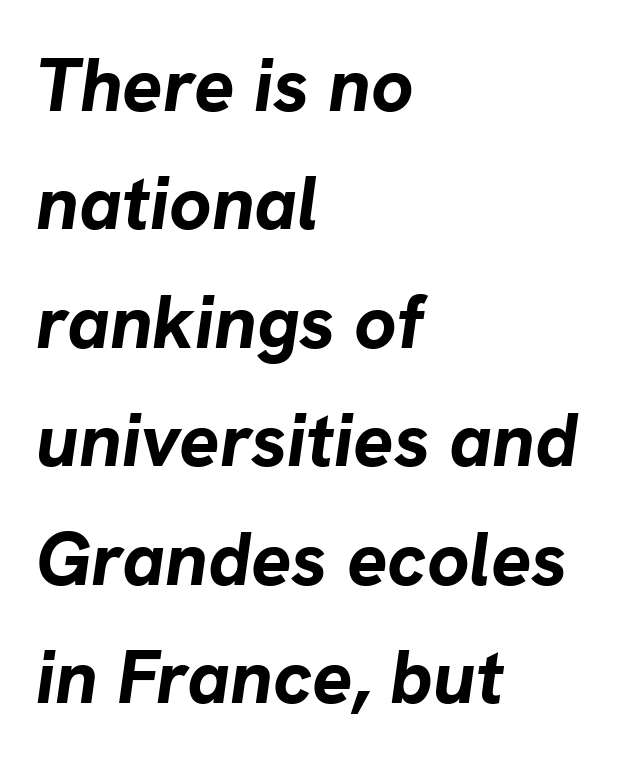
Q: Is the text bold? A: Yes.
Q: Is the text italic (slanted)? A: Yes, it leans right by about 8 degrees.
Q: Is the text underlined? A: No.
Q: How is the paragraph aligned? A: Left-aligned.
Q: Is the spacing between letters normal or unusually wide? A: Normal.
Q: Is the spacing between lines tight, normal or loose? A: Normal.
Q: Width (condensed, normal, or wide)? A: Normal.
Q: Stroke contrast? A: Low.
Q: x-height? A: Medium.
Q: Monospaced? A: No.
